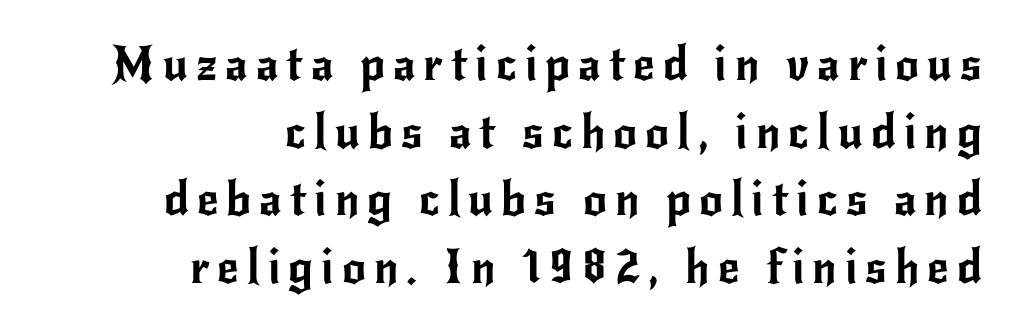
Q: Is the text italic (slanted)? A: No, it is upright.
Q: Is the typeface a serif or a sans-serif typeface? A: Sans-serif.
Q: Is the text underlined? A: No.
Q: How is the paragraph aligned? A: Right-aligned.
Q: Is the spacing between lines tight, normal or loose? A: Normal.
Q: Width (condensed, normal, or wide)? A: Normal.
Q: Stroke contrast? A: Low.
Q: x-height? A: Small.
Q: Monospaced? A: No.
